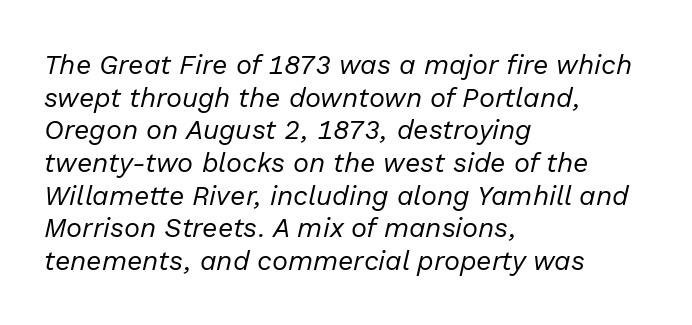
Q: Is the text bold? A: No.
Q: Is the text italic (slanted)? A: Yes, it leans right by about 13 degrees.
Q: Is the text underlined? A: No.
Q: How is the paragraph aligned? A: Left-aligned.
Q: Is the spacing between letters normal or unusually wide? A: Normal.
